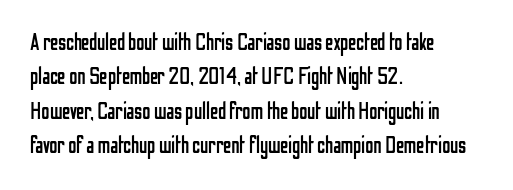
Observe the ordinary spacing: letters are neighbours, not strangers. Only glyphs here, with clear space below each row. Honestly, the row spacing looks completely unremarkable. No letter is thick-stroked: the sample isn't bold.
